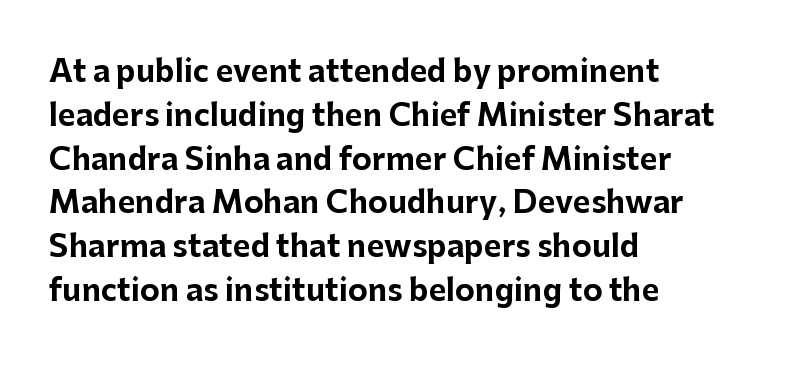
Q: Is the text bold? A: Yes.
Q: Is the text italic (slanted)? A: No, it is upright.
Q: Is the typeface a serif or a sans-serif typeface? A: Sans-serif.
Q: Is the text underlined? A: No.
Q: How is the paragraph aligned? A: Left-aligned.
Q: Is the spacing between letters normal or unusually wide? A: Normal.
Q: Is the spacing between lines tight, normal or loose? A: Normal.
Q: Width (condensed, normal, or wide)? A: Normal.
Q: Stroke contrast? A: Low.
Q: x-height? A: Medium.
Q: Monospaced? A: No.
